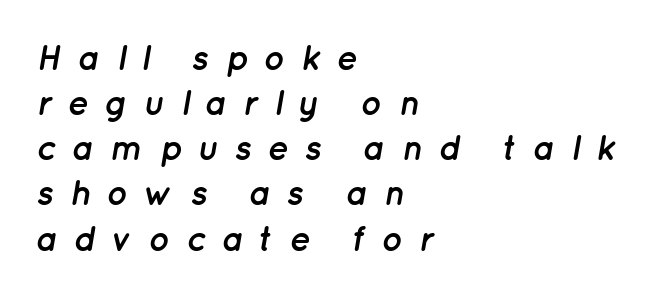
{"italic": "yes", "lean": "right", "slant_degrees": 12, "bold": "yes", "weight": "semibold", "width": "normal", "stroke_contrast": "low", "x_height": "medium", "monospaced": "no", "underline": "no", "align": "left", "line_spacing": "normal", "line_spacing_ratio": 1.29, "letter_spacing": "wide", "letter_spacing_em": 0.45, "glyph_px": 35}
